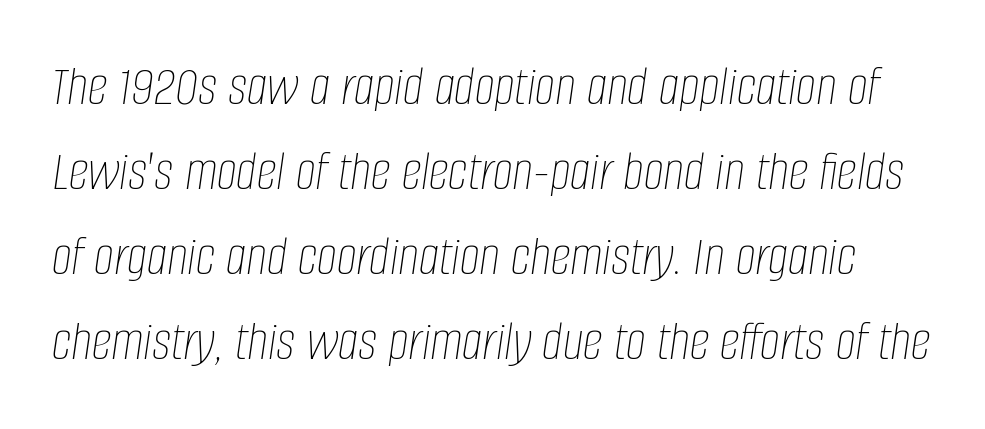
{"italic": "yes", "lean": "right", "slant_degrees": 8, "bold": "no", "weight": "thin", "width": "condensed", "stroke_contrast": "low", "x_height": "large", "monospaced": "no", "underline": "no", "line_spacing": "normal", "line_spacing_ratio": 1.49, "letter_spacing": "normal", "letter_spacing_em": 0.0, "glyph_px": 57}
